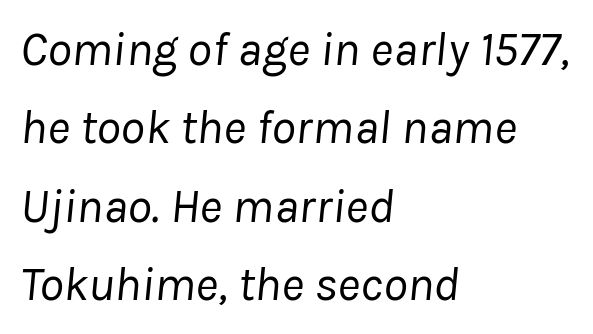
Q: Is the text bold? A: No.
Q: Is the text italic (slanted)? A: Yes, it leans right by about 8 degrees.
Q: Is the text underlined? A: No.
Q: How is the paragraph aligned? A: Left-aligned.
Q: Is the spacing between letters normal or unusually wide? A: Normal.
Q: Is the spacing between lines tight, normal or loose? A: Normal.
Q: Width (condensed, normal, or wide)? A: Normal.
Q: Stroke contrast? A: Low.
Q: x-height? A: Medium.
Q: Monospaced? A: No.
